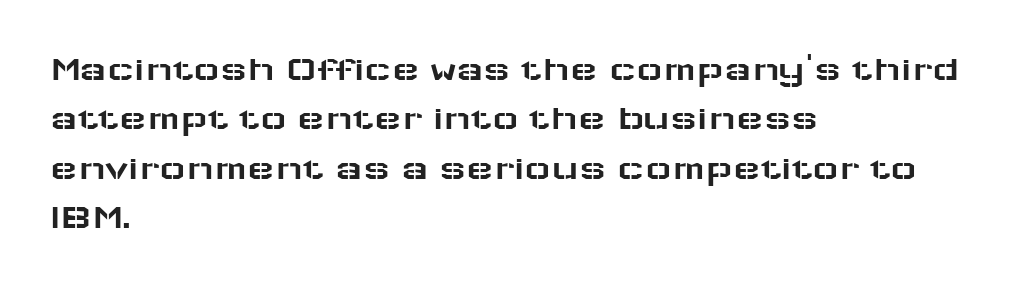
Serifs: no, the terminals of the letterforms are clean. Quick note: underline off. This sample uses an upright cut, with every glyph sitting square on the baseline. Normally led — the rows are evenly, conventionally spaced. Nobody touched the tracking dial on this one. Which margin do the lines hug? The left one — the right edge is uneven.
